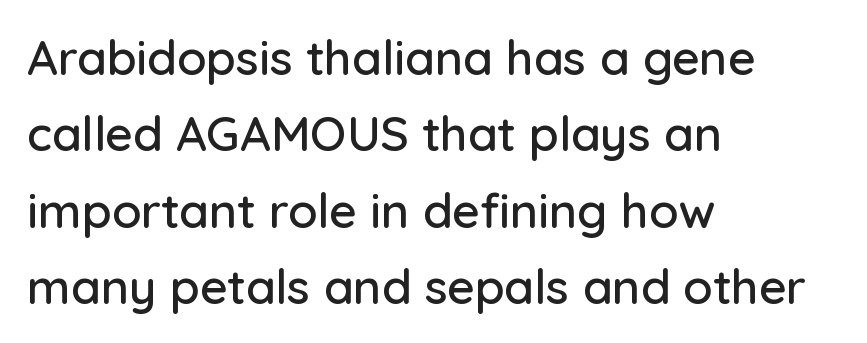
Q: Is the text italic (slanted)? A: No, it is upright.
Q: Is the typeface a serif or a sans-serif typeface? A: Sans-serif.
Q: Is the text underlined? A: No.
Q: How is the paragraph aligned? A: Left-aligned.
Q: Is the spacing between letters normal or unusually wide? A: Normal.
Q: Is the spacing between lines tight, normal or loose? A: Normal.
Q: Width (condensed, normal, or wide)? A: Normal.
Q: Stroke contrast? A: Low.
Q: x-height? A: Medium.
Q: Monospaced? A: No.
